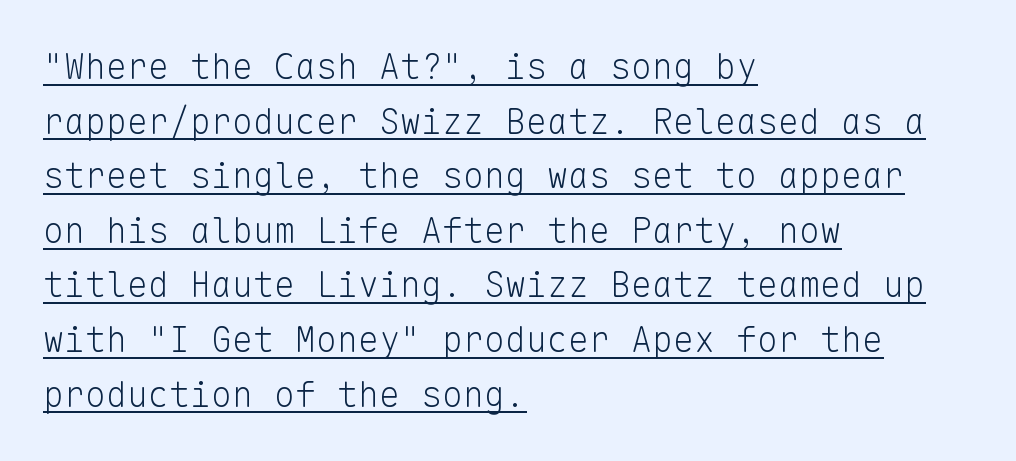
Q: Is the text bold? A: No.
Q: Is the text italic (slanted)? A: No, it is upright.
Q: Is the typeface a serif or a sans-serif typeface? A: Sans-serif.
Q: Is the text underlined? A: Yes.
Q: How is the paragraph aligned? A: Left-aligned.
Q: Is the spacing between letters normal or unusually wide? A: Normal.
Q: Is the spacing between lines tight, normal or loose? A: Normal.
Q: Width (condensed, normal, or wide)? A: Normal.
Q: Stroke contrast? A: Low.
Q: x-height? A: Medium.
Q: Monospaced? A: Yes.
